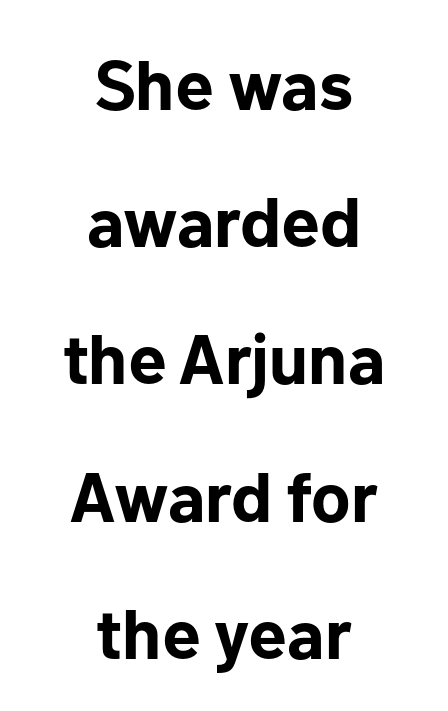
I'd describe the lettering as bold — thick and assertive. Style check: upright. Reading down the block, each line starts at a different indent, mirrored at its end. The glyphs are unaccompanied by any horizontal stroke below them. The characters display no serif detailing; their extremities are plain. Does the leading feel generous? Absolutely, it's lavish.
